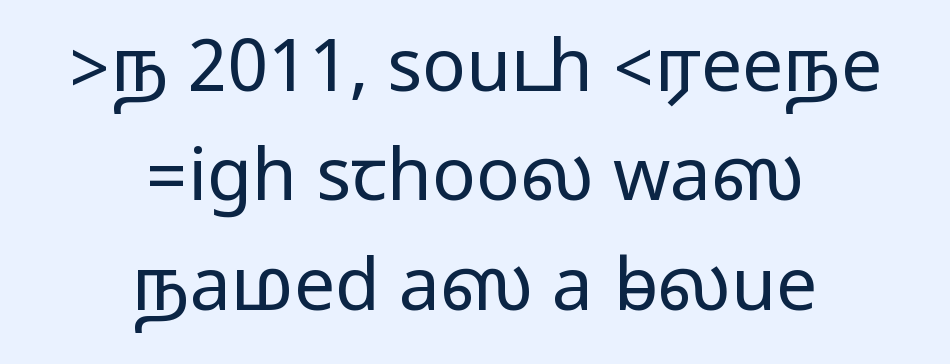
Q: Is the text italic (slanted)? A: No, it is upright.
Q: Is the typeface a serif or a sans-serif typeface? A: Sans-serif.
Q: Is the text underlined? A: No.
Q: How is the paragraph aligned? A: Centered.
Q: Is the spacing between letters normal or unusually wide? A: Normal.
Q: Is the spacing between lines tight, normal or loose? A: Normal.
Q: Width (condensed, normal, or wide)? A: Wide.
Q: Stroke contrast? A: Medium.
Q: Monospaced? A: No.
